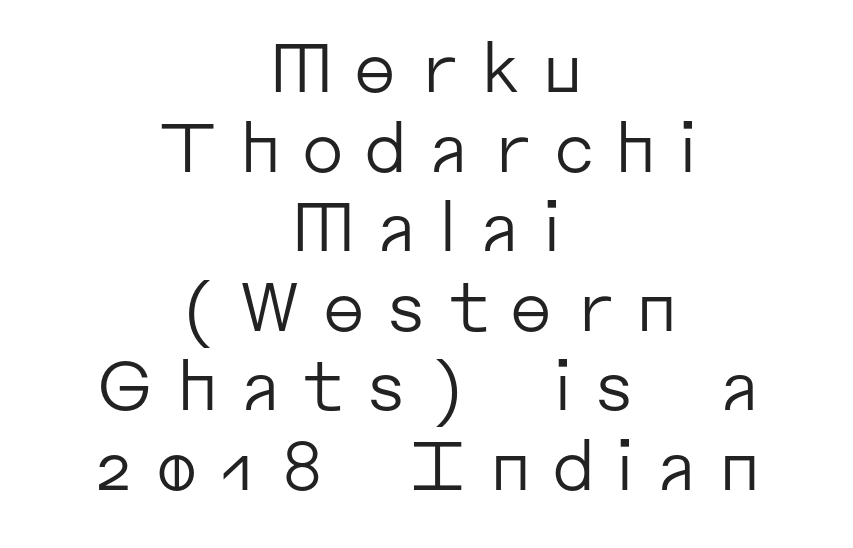
The image shows 68 px regular-weight sans-serif type, upright; set centered, line spacing 1.17x, unusually wide letter spacing (+0.28 em), not underlined; low stroke contrast and a medium x-height.
